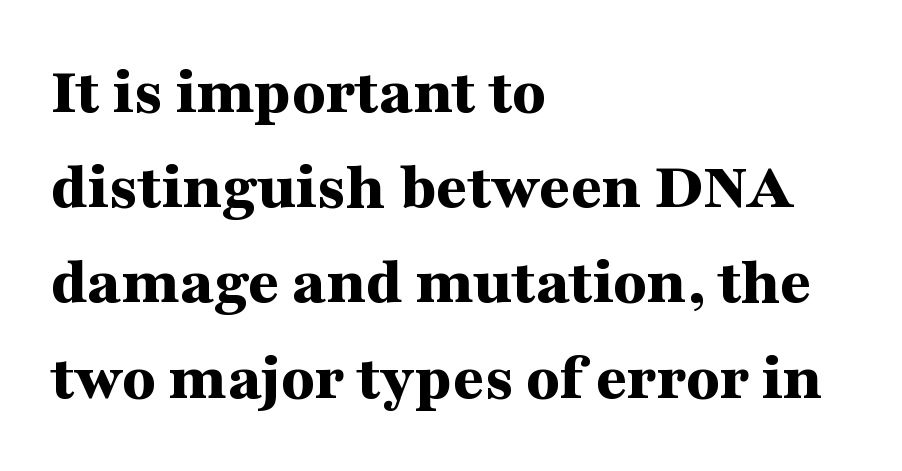
Q: Is the text bold? A: Yes.
Q: Is the text italic (slanted)? A: No, it is upright.
Q: Is the typeface a serif or a sans-serif typeface? A: Serif.
Q: Is the text underlined? A: No.
Q: How is the paragraph aligned? A: Left-aligned.
Q: Is the spacing between letters normal or unusually wide? A: Normal.
Q: Is the spacing between lines tight, normal or loose? A: Normal.
Q: Width (condensed, normal, or wide)? A: Wide.
Q: Stroke contrast? A: Medium.
Q: x-height? A: Medium.
Q: Monospaced? A: No.
